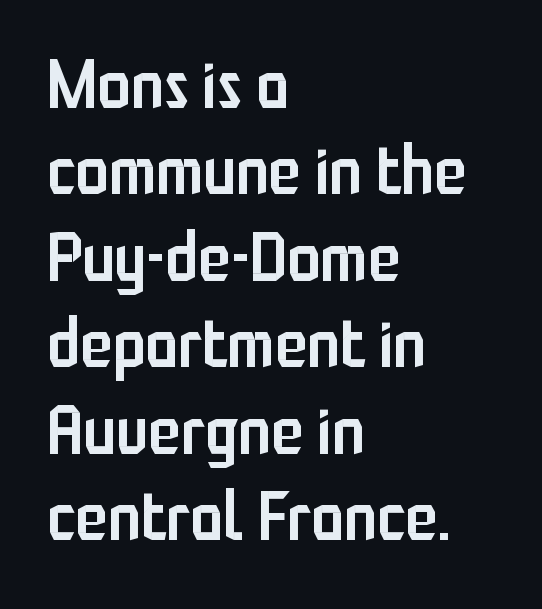
The image shows 67 px semibold, condensed sans-serif type, upright; set left-aligned, normal line spacing (1.29x), normal letter spacing, not underlined; low stroke contrast and a medium x-height.
